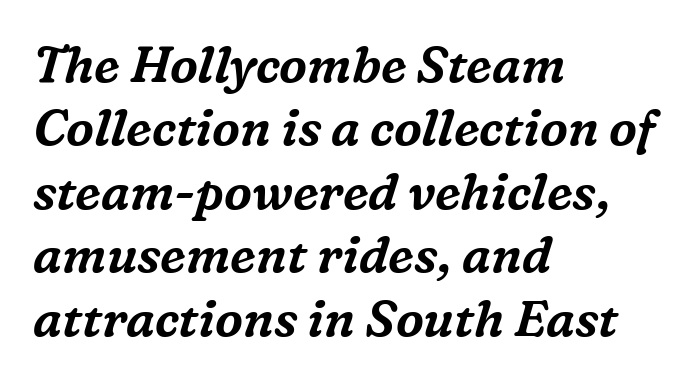
{"serif": "yes", "italic": "yes", "lean": "right", "slant_degrees": 16, "width": "normal", "stroke_contrast": "medium", "x_height": "medium", "monospaced": "no", "underline": "no", "align": "left", "line_spacing": "normal", "line_spacing_ratio": 1.27, "letter_spacing": "normal", "letter_spacing_em": 0.0, "glyph_px": 50}
